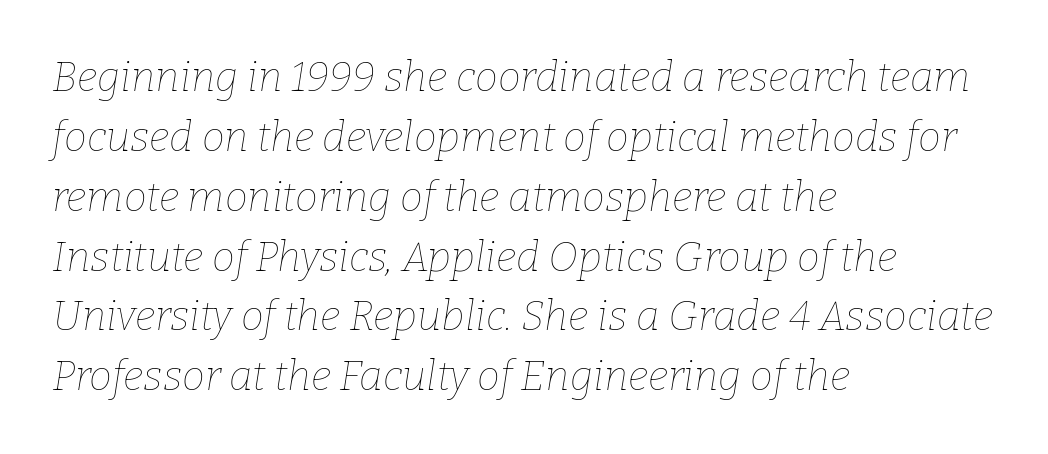
{"italic": "yes", "lean": "right", "slant_degrees": 9, "bold": "no", "weight": "thin", "width": "normal", "stroke_contrast": "low", "x_height": "medium", "monospaced": "no", "underline": "no", "align": "left", "line_spacing": "normal", "line_spacing_ratio": 1.46, "letter_spacing": "normal", "letter_spacing_em": 0.0, "glyph_px": 41}
